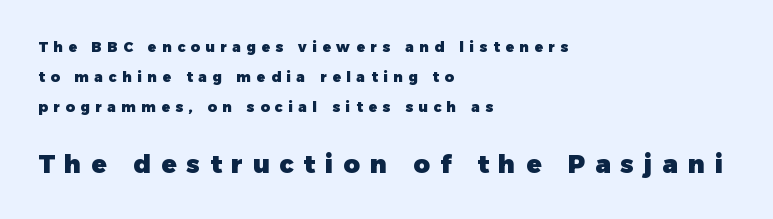
The image shows 25 px bold type, upright; set left-aligned, loose line spacing (2.15x), unusually wide letter spacing (+0.4 em), not underlined; the second (bottom) block is 1.79x larger.
